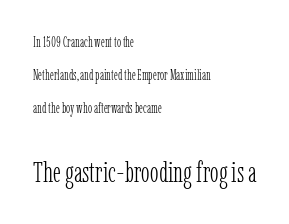
The face used here is seriffed, in the tradition of book romans. Typeset ragged right — the left edge is the straight one. Nope, not italic — everything's standing straight. Varying glyph widths throughout — classic text-font behaviour. Check the space under the baseline: it is left empty. Larger block? The one below; the one above is distinctly smaller.
